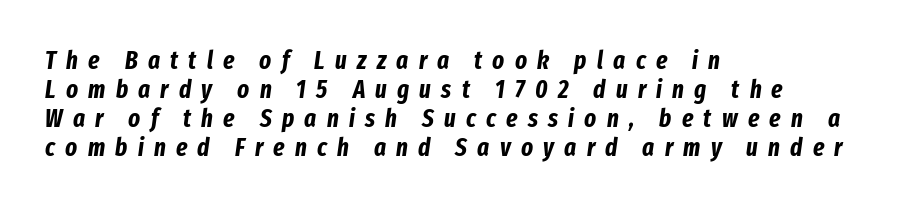
The image shows 25 px bold type, italic (leaning right); set left-aligned, line spacing 1.16x, unusually wide letter spacing (+0.41 em), not underlined.
